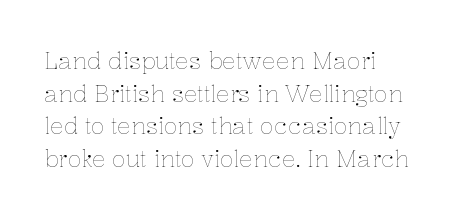
Q: Is the text bold? A: No.
Q: Is the text italic (slanted)? A: No, it is upright.
Q: Is the text underlined? A: No.
Q: How is the paragraph aligned? A: Left-aligned.
Q: Is the spacing between letters normal or unusually wide? A: Normal.
Q: Is the spacing between lines tight, normal or loose? A: Normal.
